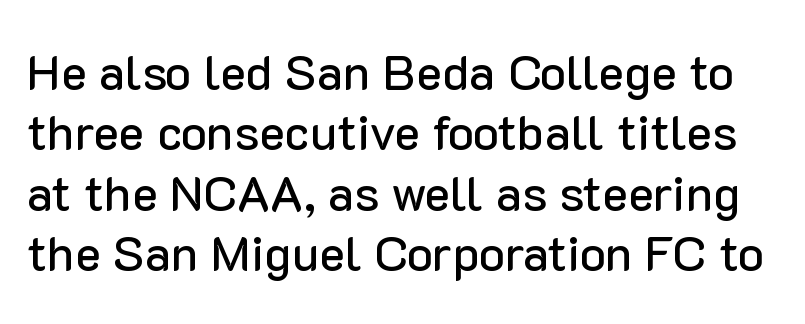
Q: Is the text italic (slanted)? A: No, it is upright.
Q: Is the typeface a serif or a sans-serif typeface? A: Sans-serif.
Q: Is the text underlined? A: No.
Q: Is the spacing between letters normal or unusually wide? A: Normal.
Q: Width (condensed, normal, or wide)? A: Normal.
Q: Stroke contrast? A: Low.
Q: x-height? A: Medium.
Q: Monospaced? A: No.
